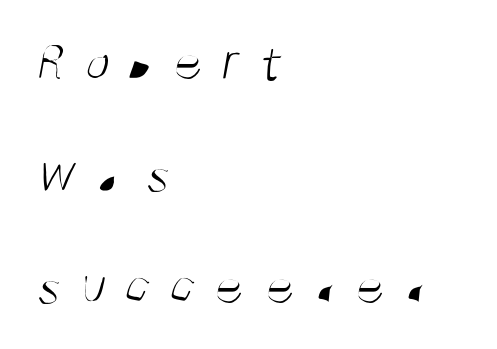
The image shows 58 px light, condensed sans-serif type; set left-aligned, loose line spacing (1.93x), unusually wide letter spacing (+0.3 em), not underlined; medium stroke contrast and a large x-height.
